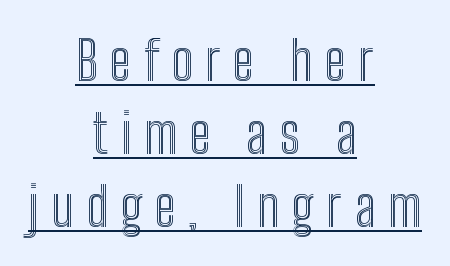
Q: Is the text italic (slanted)? A: No, it is upright.
Q: Is the text underlined? A: Yes.
Q: How is the paragraph aligned? A: Centered.
Q: Is the spacing between letters normal or unusually wide? A: Unusually wide.
Q: Is the spacing between lines tight, normal or loose? A: Normal.
Q: Width (condensed, normal, or wide)? A: Condensed.
Q: x-height? A: Medium.
Q: Monospaced? A: No.
